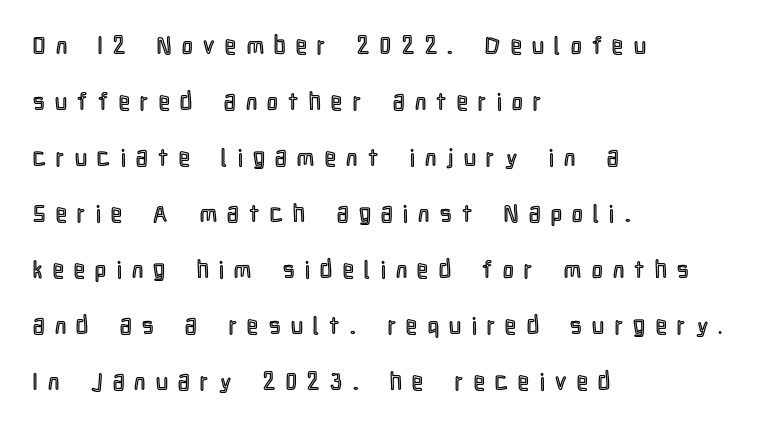
In terms of posture, this sample is upright. Inter-character spacing is expanded well beyond the font's built-in metrics. If you measured baseline to baseline, you'd find a long distance. Horizontally, the lines are justified to the leading edge only. Decoration check: the copy has no underline.
